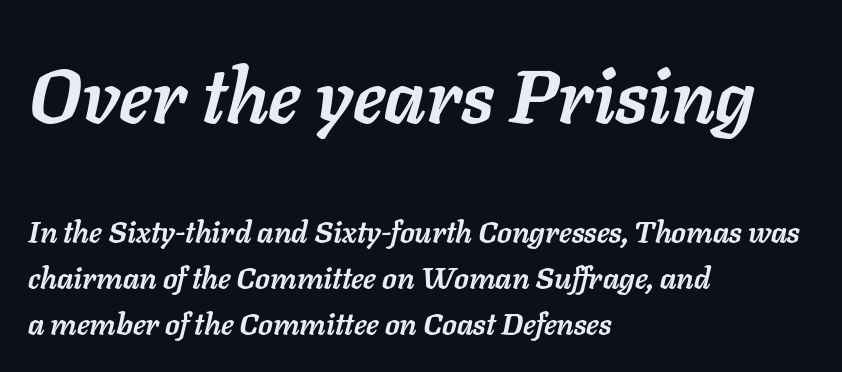
The composition opens big and finishes small. An italicized treatment has been applied to the whole sample. The rendering uses natural spacing where letterforms have individual widths. There is no visible air inserted between adjacent glyphs. A normal amount of white space separates one row of letters from the next.
